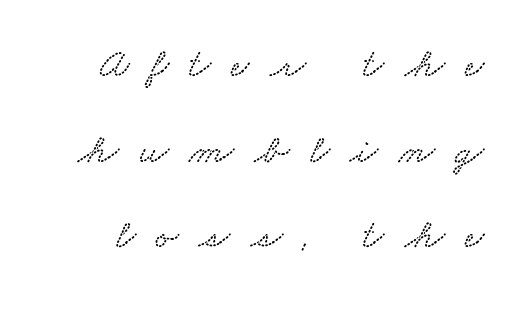
You could fit nearly another row in the gap between these rows. The space directly below the letters is spotless. Character widths vary here, with narrow letters taking less room than wide ones. How are the letters spaced? Widely, with obvious added tracking.
